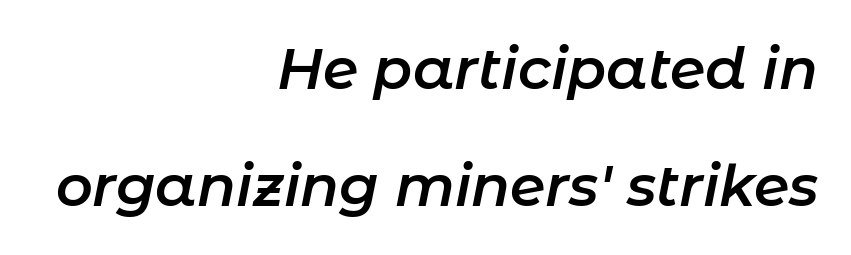
Q: Is the text bold? A: Semi-bold.
Q: Is the text italic (slanted)? A: Yes, it leans right by about 11 degrees.
Q: Is the text underlined? A: No.
Q: How is the paragraph aligned? A: Right-aligned.
Q: Is the spacing between letters normal or unusually wide? A: Normal.
Q: Is the spacing between lines tight, normal or loose? A: Loose.
Q: Width (condensed, normal, or wide)? A: Normal.
Q: Stroke contrast? A: Low.
Q: x-height? A: Medium.
Q: Monospaced? A: No.
